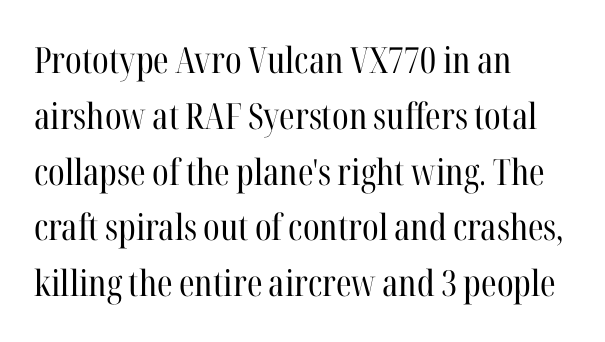
The image shows 36 px regular-weight, condensed serif type, upright; set left-aligned, normal line spacing (1.55x), normal letter spacing, not underlined; high stroke contrast and a medium x-height.
